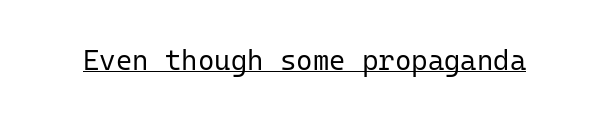
The image shows 28 px regular-weight sans-serif type, upright, monospaced; set normal letter spacing, underlined; low stroke contrast and a medium x-height.
